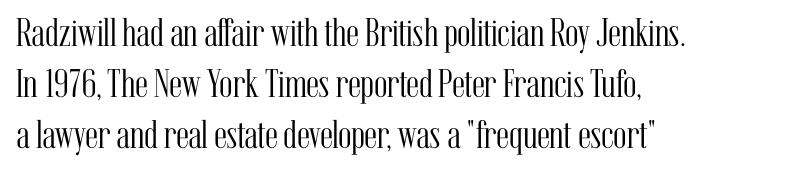
Caption: face not bold, strokes unweighted. The type sits square on the baseline with zero lean. The text was rendered using a seriffed face with decorative stroke endings. How are the letters spaced? Ordinarily, with no added tracking.
